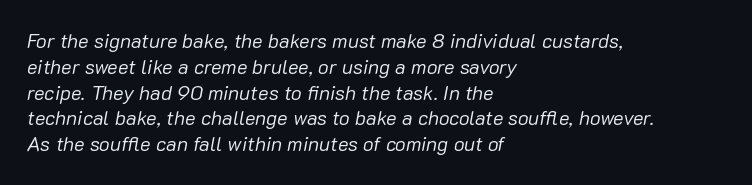
{"italic": "yes", "lean": "right", "slant_degrees": 10, "bold": "no", "underline": "no", "align": "left", "line_spacing": "normal", "line_spacing_ratio": 1.29, "letter_spacing": "normal", "letter_spacing_em": 0.0, "glyph_px": 20}
